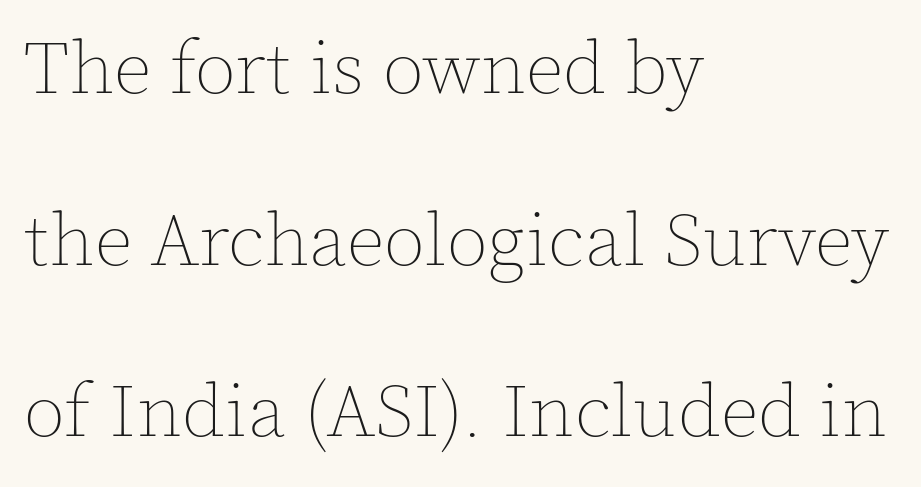
Q: Is the text bold? A: No.
Q: Is the text italic (slanted)? A: No, it is upright.
Q: Is the text underlined? A: No.
Q: How is the paragraph aligned? A: Left-aligned.
Q: Is the spacing between letters normal or unusually wide? A: Normal.
Q: Is the spacing between lines tight, normal or loose? A: Loose.
Q: Width (condensed, normal, or wide)? A: Normal.
Q: x-height? A: Medium.
Q: Monospaced? A: No.
